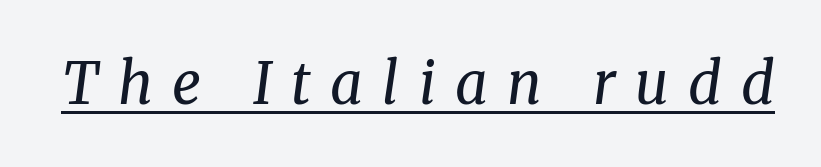
Q: Is the text bold? A: No.
Q: Is the text italic (slanted)? A: Yes, it leans right by about 8 degrees.
Q: Is the typeface a serif or a sans-serif typeface? A: Serif.
Q: Is the text underlined? A: Yes.
Q: Is the spacing between letters normal or unusually wide? A: Unusually wide.
Q: Width (condensed, normal, or wide)? A: Normal.
Q: Stroke contrast? A: Medium.
Q: x-height? A: Medium.
Q: Monospaced? A: No.
